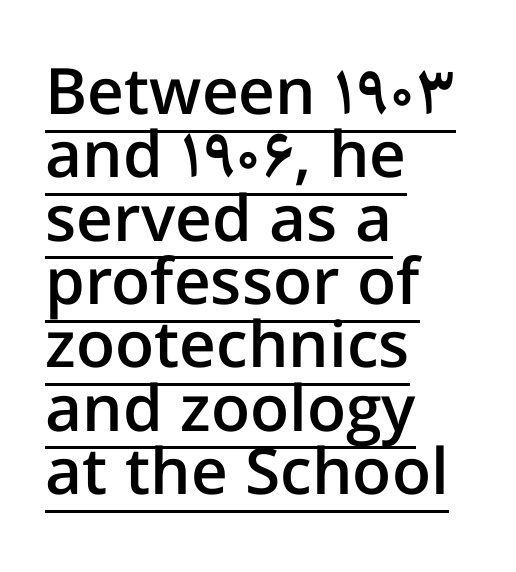
Q: Is the text bold? A: Semi-bold.
Q: Is the text italic (slanted)? A: No, it is upright.
Q: Is the typeface a serif or a sans-serif typeface? A: Sans-serif.
Q: Is the text underlined? A: Yes.
Q: How is the paragraph aligned? A: Left-aligned.
Q: Is the spacing between letters normal or unusually wide? A: Normal.
Q: Is the spacing between lines tight, normal or loose? A: Tight.
Q: Width (condensed, normal, or wide)? A: Normal.
Q: Stroke contrast? A: Low.
Q: x-height? A: Medium.
Q: Monospaced? A: No.
